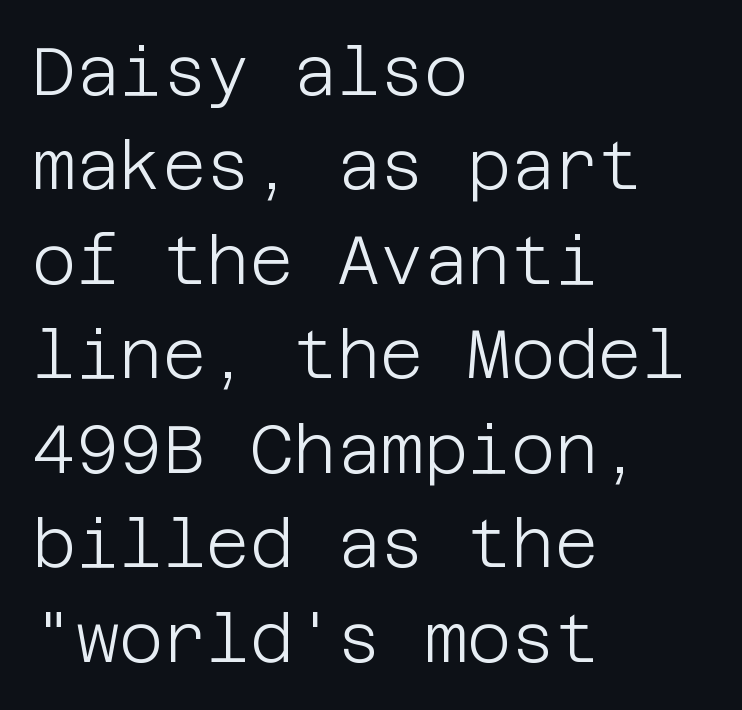
Q: Is the text bold? A: No.
Q: Is the text italic (slanted)? A: No, it is upright.
Q: Is the typeface a serif or a sans-serif typeface? A: Sans-serif.
Q: Is the text underlined? A: No.
Q: How is the paragraph aligned? A: Left-aligned.
Q: Is the spacing between letters normal or unusually wide? A: Normal.
Q: Is the spacing between lines tight, normal or loose? A: Normal.
Q: Width (condensed, normal, or wide)? A: Normal.
Q: Stroke contrast? A: Low.
Q: x-height? A: Large.
